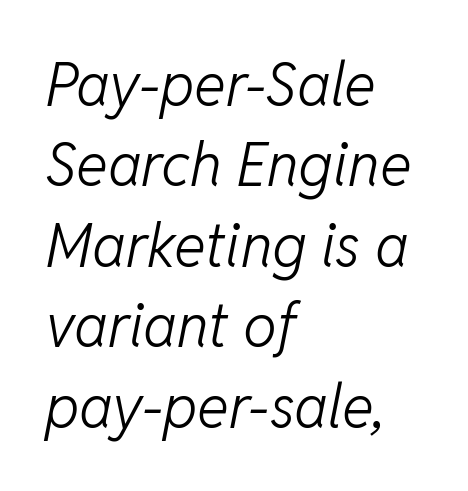
Q: Is the text bold? A: No.
Q: Is the text italic (slanted)? A: Yes, it leans right by about 11 degrees.
Q: Is the text underlined? A: No.
Q: How is the paragraph aligned? A: Left-aligned.
Q: Is the spacing between letters normal or unusually wide? A: Normal.
Q: Is the spacing between lines tight, normal or loose? A: Normal.
Q: Width (condensed, normal, or wide)? A: Normal.
Q: Stroke contrast? A: Low.
Q: x-height? A: Medium.
Q: Monospaced? A: No.
